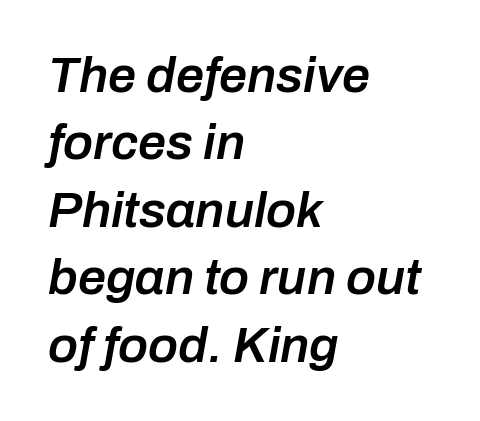
Q: Is the text bold? A: Semi-bold.
Q: Is the text italic (slanted)? A: Yes, it leans right by about 10 degrees.
Q: Is the text underlined? A: No.
Q: How is the paragraph aligned? A: Left-aligned.
Q: Is the spacing between letters normal or unusually wide? A: Normal.
Q: Is the spacing between lines tight, normal or loose? A: Normal.
Q: Width (condensed, normal, or wide)? A: Normal.
Q: Stroke contrast? A: Low.
Q: x-height? A: Medium.
Q: Monospaced? A: No.
